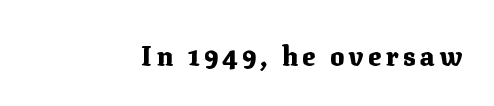
Italic? Not at all — the glyphs are vertical. These words are printed bold, with thick strokes throughout. Quick note: underline off. Compared with a flush-left layout, this one pins lines to the opposite, right side.
